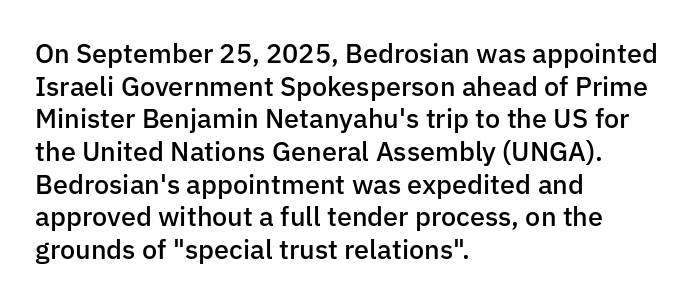
The image shows 27 px text type, upright; set left-aligned, line spacing 1.21x, normal letter spacing, not underlined.
